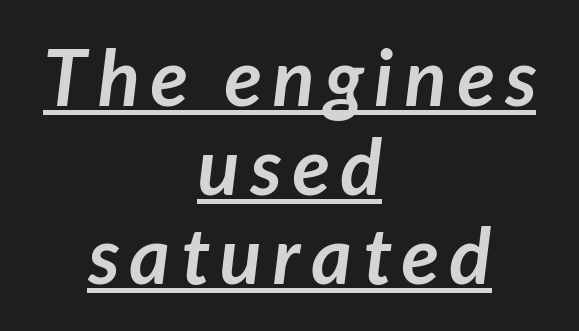
A sans-serif font was chosen for this passage. Line starts and ends both wander, symmetrically. You could barely slide anything between these rows. Emphasis is given by a line drawn under the lettering. Looks like regular typesetting: each glyph gets only the width it needs. Heft: maximum for text — a bold.
